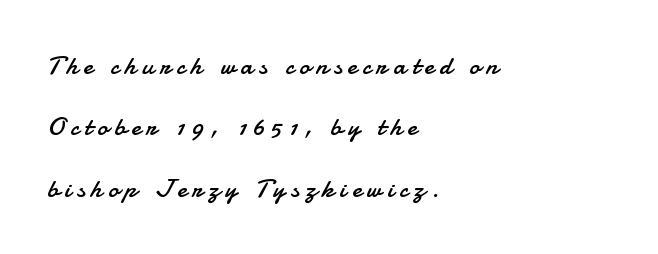
Lines of text with bare space underneath. You could fit nearly another row in the gap between these rows. The text block is weighted toward the left margin, trailing off unevenly rightward.
